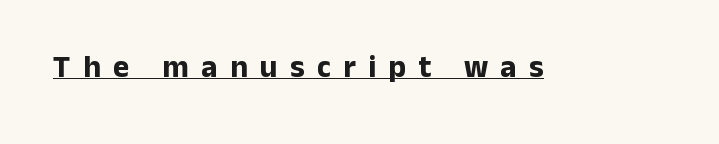
Short note: letters widely spaced. The font's upright variant was chosen for this text. Do the characters align in a grid? No, the font is proportional. This is underlined copy, the kind a proofreader might mark for attention. To sum up the face: it is a sans, with no serifs.
